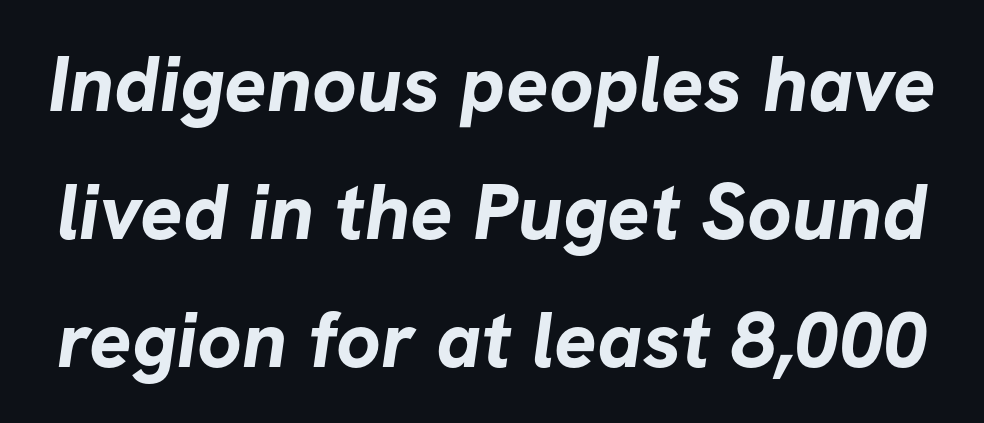
{"serif": "no", "bold": "yes", "weight": "bold", "width": "normal", "stroke_contrast": "low", "x_height": "medium", "monospaced": "no", "underline": "no", "line_spacing": "normal", "line_spacing_ratio": 1.62, "letter_spacing": "normal", "letter_spacing_em": 0.0, "glyph_px": 79}
